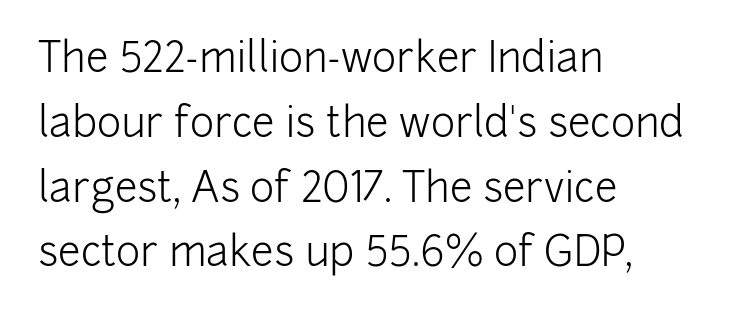
Q: Is the text bold? A: No.
Q: Is the text italic (slanted)? A: No, it is upright.
Q: Is the typeface a serif or a sans-serif typeface? A: Sans-serif.
Q: Is the text underlined? A: No.
Q: How is the paragraph aligned? A: Left-aligned.
Q: Is the spacing between letters normal or unusually wide? A: Normal.
Q: Is the spacing between lines tight, normal or loose? A: Normal.
Q: Width (condensed, normal, or wide)? A: Normal.
Q: Stroke contrast? A: Low.
Q: x-height? A: Medium.
Q: Monospaced? A: No.
